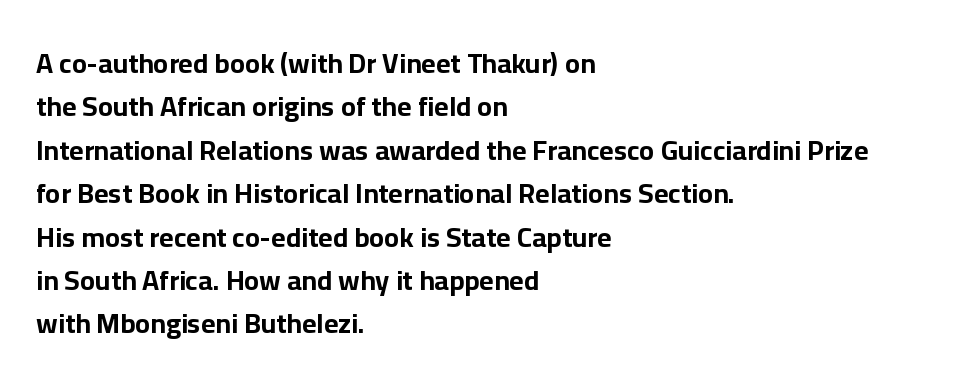
Q: Is the text bold? A: Yes.
Q: Is the text italic (slanted)? A: No, it is upright.
Q: Is the typeface a serif or a sans-serif typeface? A: Sans-serif.
Q: Is the text underlined? A: No.
Q: How is the paragraph aligned? A: Left-aligned.
Q: Is the spacing between letters normal or unusually wide? A: Normal.
Q: Is the spacing between lines tight, normal or loose? A: Normal.
Q: Width (condensed, normal, or wide)? A: Normal.
Q: Stroke contrast? A: Low.
Q: x-height? A: Medium.
Q: Monospaced? A: No.
